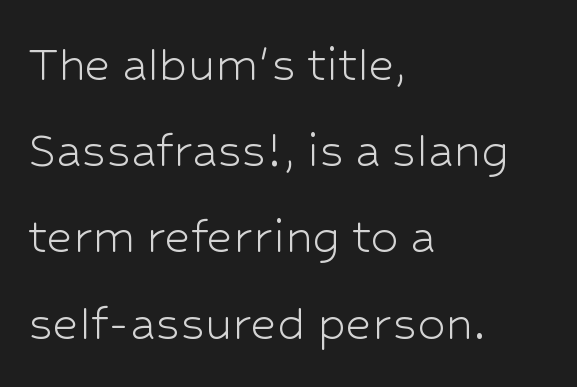
{"serif": "no", "italic": "no", "bold": "no", "weight": "light", "width": "normal", "stroke_contrast": "low", "x_height": "medium", "monospaced": "no", "underline": "no", "align": "left", "line_spacing": "normal", "line_spacing_ratio": 1.54, "letter_spacing": "normal", "letter_spacing_em": 0.0, "glyph_px": 56}
